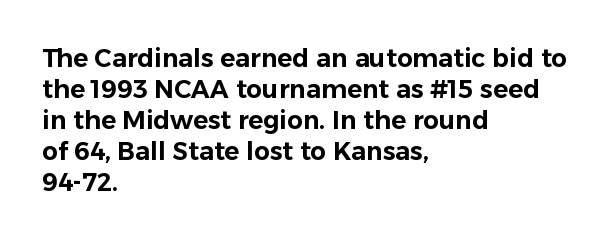
Clear beneath every line of the passage. Is the block centered? No — it sits flush against the left margin. Observe the ordinary spacing: letters are neighbours, not strangers. The letters stand upright; this is a roman face.
